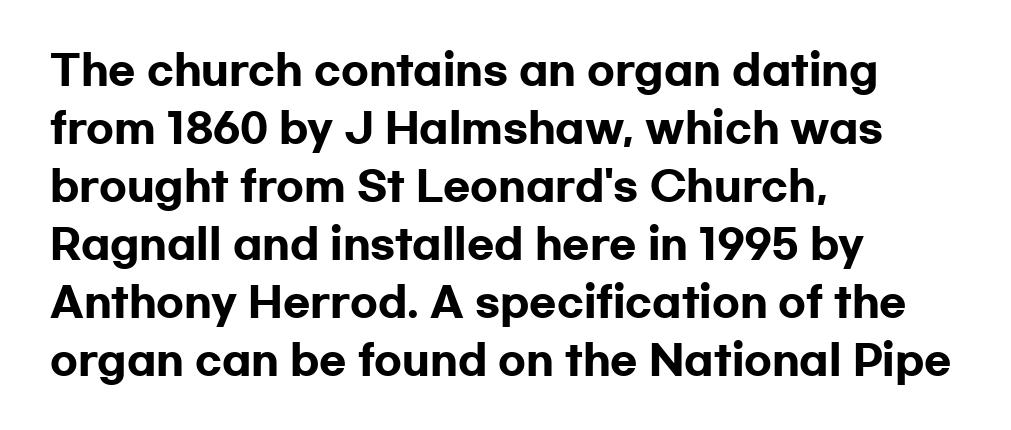
The image shows 40 px heavy, wide sans-serif type, upright; set left-aligned, normal line spacing (1.45x), normal letter spacing, not underlined; low stroke contrast and a medium x-height.
